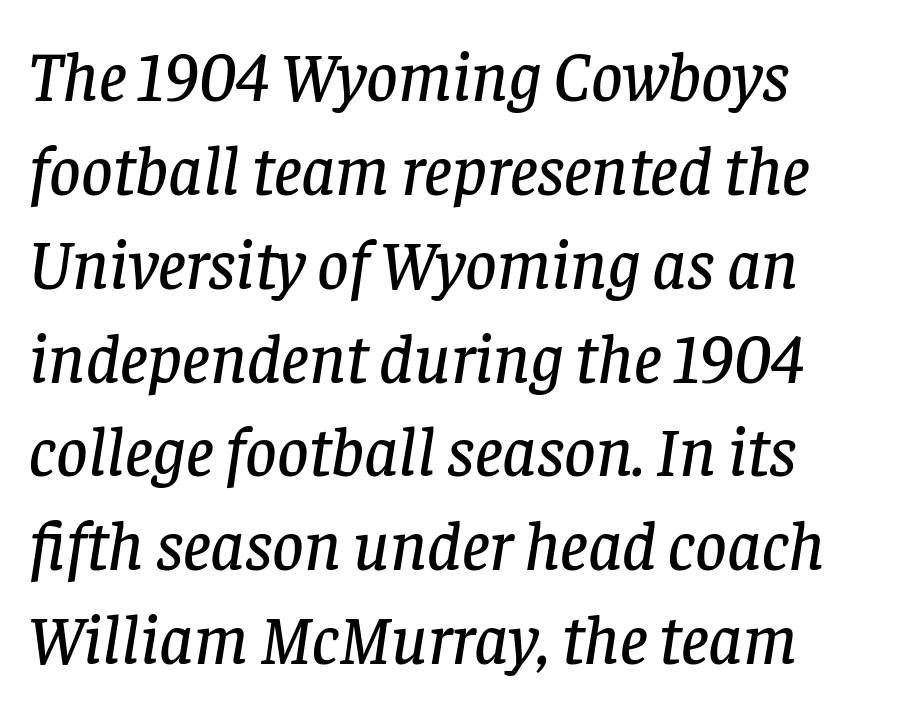
The image shows 69 px serif type, italic (leaning right); set left-aligned, normal line spacing (1.36x), normal letter spacing, not underlined; low stroke contrast and a large x-height.
